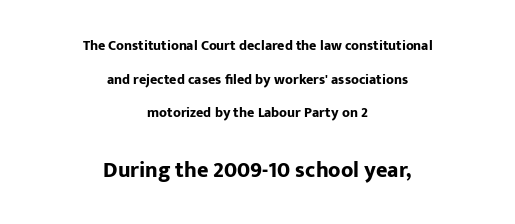
Vertical strokes here are truly vertical. The specimen omits any rule beneath the text block's lines. This rendering leaves character spacing at its baseline value. In terms of weight, the rendering is a true, heavy bold. Block two is the big one; block one sits smaller above it.
